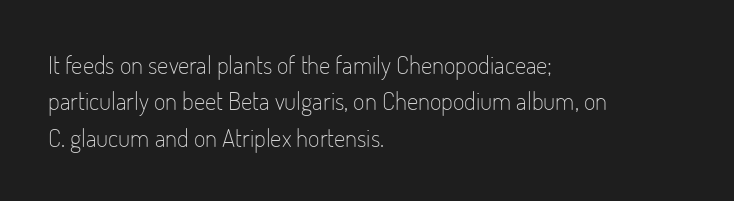
In terms of posture, this sample is upright. The passage shown has conventional tracking throughout. The zone under the glyphs is completely vacant. The lines are quadded left. These glyphs show unthickened strokes, regular width or finer. Rows of type keep a routine distance in the vertical direction.
